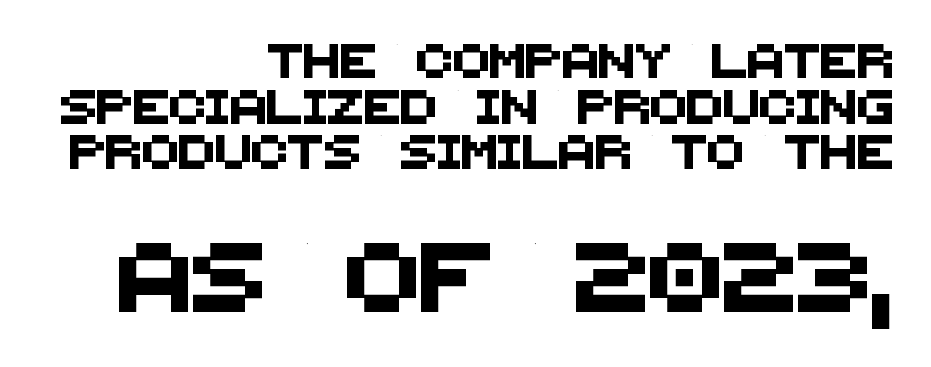
{"serif": "no", "width": "normal", "stroke_contrast": "medium", "x_height": "large", "monospaced": "no", "underline": "no", "align": "right", "line_spacing": "normal", "line_spacing_ratio": 1.34, "letter_spacing": "normal", "letter_spacing_em": 0.0, "larger_block": "second", "size_ratio": 2.03, "glyph_px": 69}
